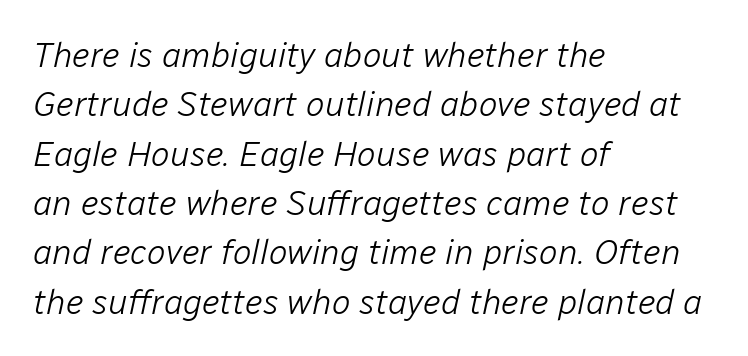
{"italic": "yes", "lean": "right", "slant_degrees": 12, "bold": "no", "weight": "light", "width": "normal", "stroke_contrast": "low", "x_height": "medium", "monospaced": "no", "underline": "no", "align": "left", "line_spacing": "normal", "line_spacing_ratio": 1.41, "letter_spacing": "normal", "letter_spacing_em": 0.0, "glyph_px": 35}
